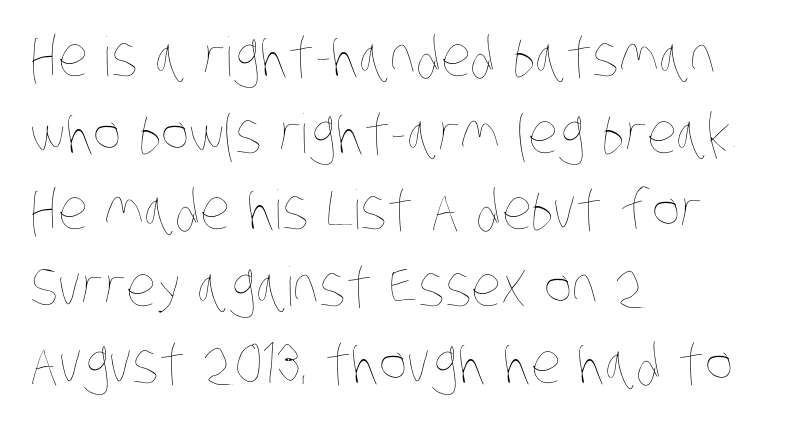
{"bold": "no", "weight": "thin", "width": "condensed", "stroke_contrast": "low", "x_height": "large", "monospaced": "no", "underline": "no", "align": "left", "line_spacing": "normal", "line_spacing_ratio": 1.42, "letter_spacing": "normal", "letter_spacing_em": 0.0, "glyph_px": 54}
